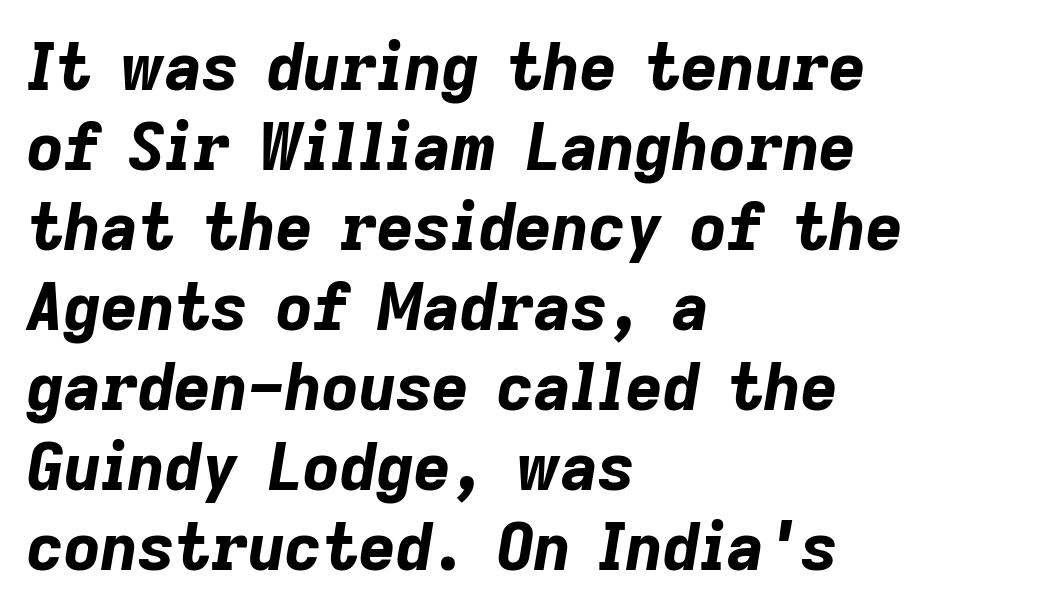
Would a proofreader flag this as italicized? Yes. Leftover space on each line is placed entirely after the last word. A dark, heavy texture on the line: the type is bold. Spacing verdict: proportional, widths tailored to each character.
